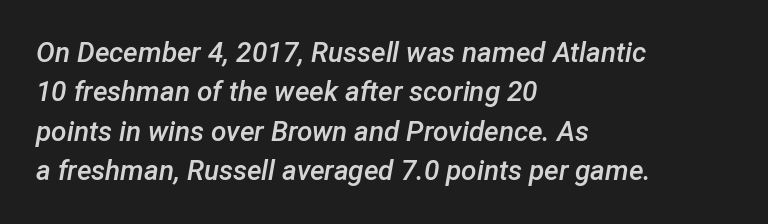
Q: Is the text bold? A: Semi-bold.
Q: Is the text italic (slanted)? A: Yes, it leans right by about 12 degrees.
Q: Is the text underlined? A: No.
Q: How is the paragraph aligned? A: Left-aligned.
Q: Is the spacing between letters normal or unusually wide? A: Normal.
Q: Is the spacing between lines tight, normal or loose? A: Normal.
Q: Width (condensed, normal, or wide)? A: Normal.
Q: Stroke contrast? A: Low.
Q: x-height? A: Medium.
Q: Monospaced? A: No.
